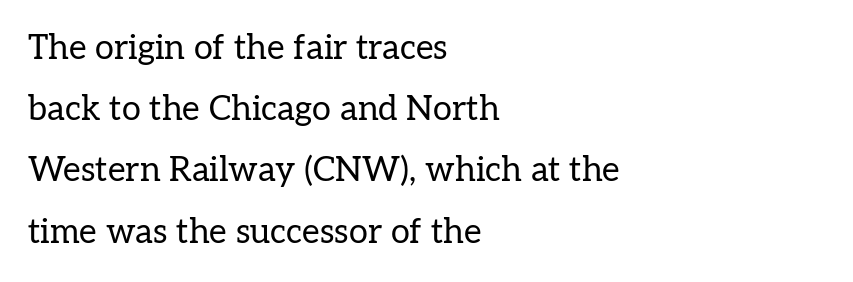
{"serif": "yes", "italic": "no", "bold": "no", "weight": "regular", "width": "normal", "stroke_contrast": "low", "x_height": "medium", "monospaced": "no", "underline": "no", "align": "left", "line_spacing_ratio": 1.8, "letter_spacing": "normal", "letter_spacing_em": 0.0, "glyph_px": 34}
